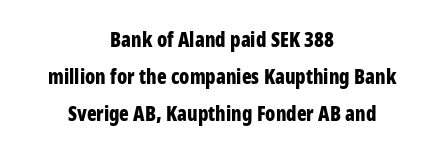
{"italic": "no", "bold": "yes", "underline": "no", "align": "center", "line_spacing_ratio": 1.84, "letter_spacing": "normal", "letter_spacing_em": 0.0, "glyph_px": 20}
